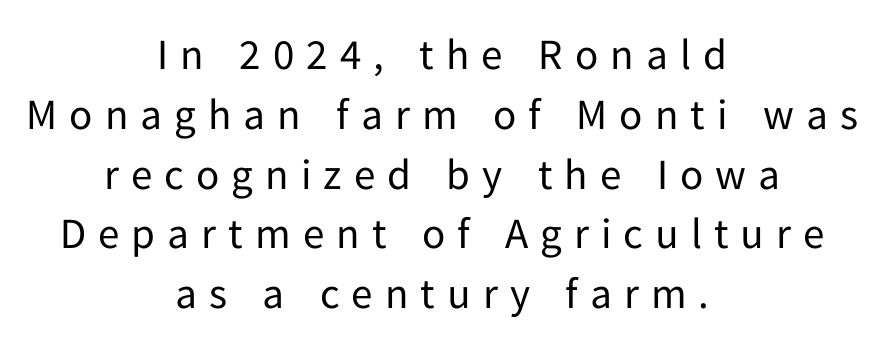
The image shows 43 px regular-weight sans-serif type, upright; set centered, normal line spacing (1.39x), unusually wide letter spacing (+0.28 em), not underlined; low stroke contrast and a medium x-height.
